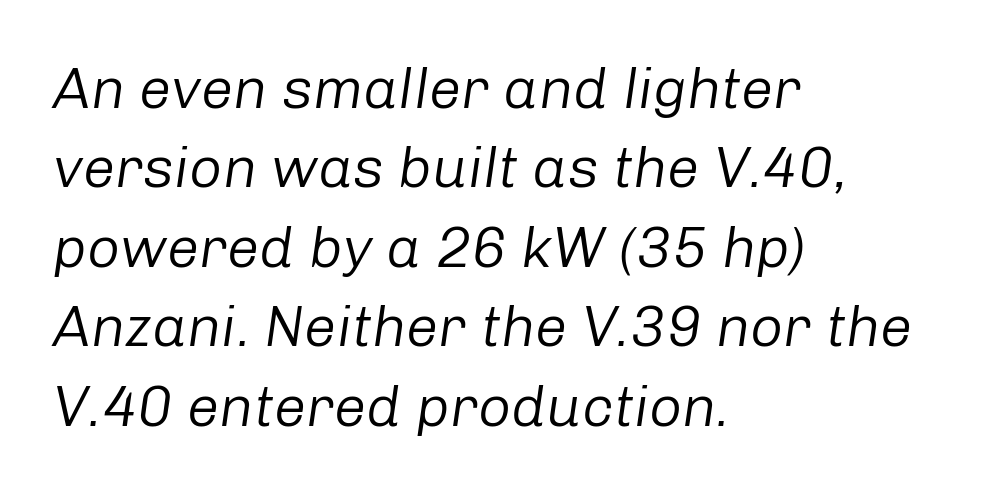
The image shows 58 px regular-weight type, italic (leaning right); set left-aligned, normal line spacing (1.37x), normal letter spacing, not underlined; low stroke contrast and a medium x-height.
